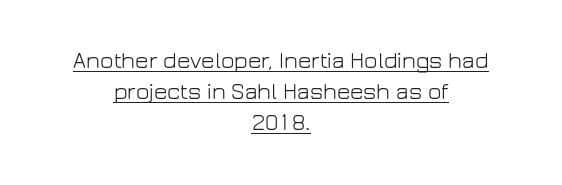
{"italic": "no", "bold": "no", "underline": "yes", "align": "center", "line_spacing": "normal", "line_spacing_ratio": 1.34, "letter_spacing": "normal", "letter_spacing_em": 0.0, "glyph_px": 23}
